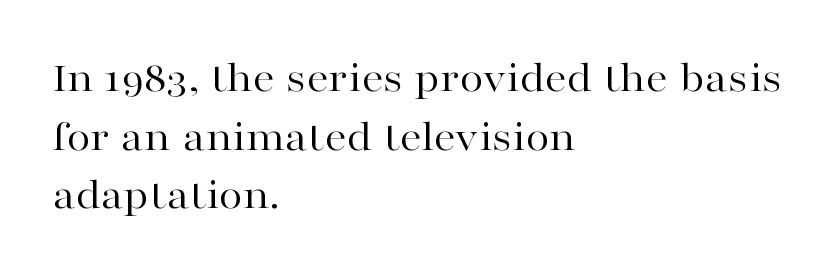
Only glyphs here, with clear space below each row. Check where the strokes stop: tiny serifs finish them off. A typesetter would mark this as roman, not italic. Baseline-to-baseline distance is the conventional proportion of letter height. Caption: face not bold, strokes unweighted.
